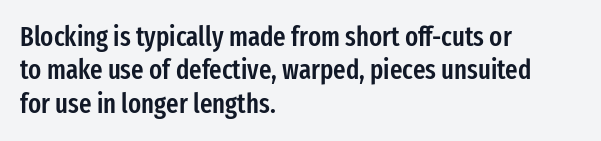
Moderately thickened strokes mark this as semibold type. A clean baseline with only descenders dipping below it. Line starts are locked; line ends wander. Honestly, the letter spacing is just normal — you wouldn't notice it. Italic? Not at all — the glyphs are vertical.
